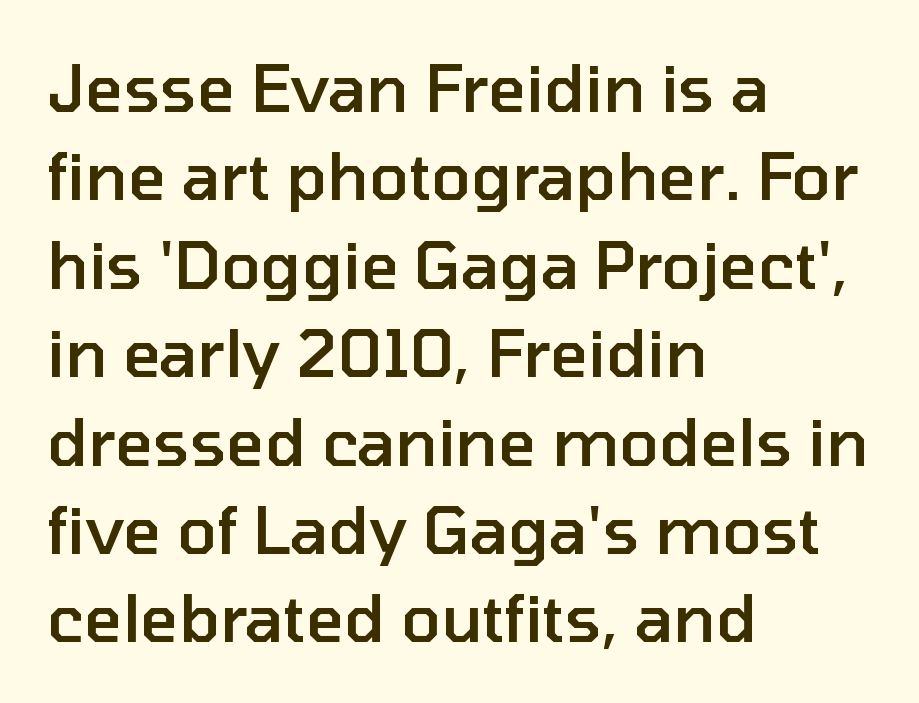
The ragged edge is on the right, which tells us the setting is flush left. Note the varied advance widths — an 'i' is clearly narrower than an 'm'. Letters rest on an invisible, unmarked baseline. The font's upright variant was chosen for this text.
